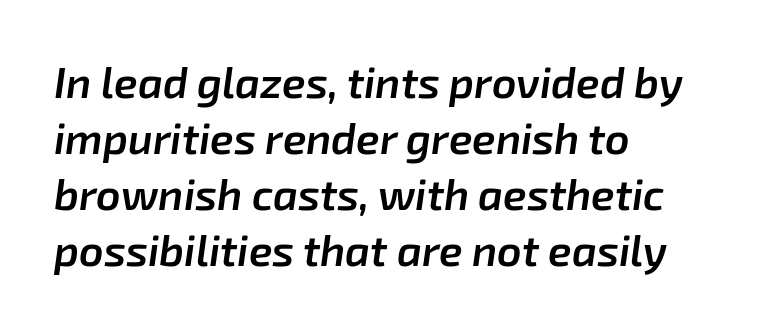
{"italic": "yes", "lean": "right", "slant_degrees": 8, "bold": "semi", "weight": "semibold", "width": "normal", "stroke_contrast": "low", "x_height": "medium", "monospaced": "no", "underline": "no", "align": "left", "line_spacing": "normal", "line_spacing_ratio": 1.3, "letter_spacing": "normal", "letter_spacing_em": 0.0, "glyph_px": 43}
